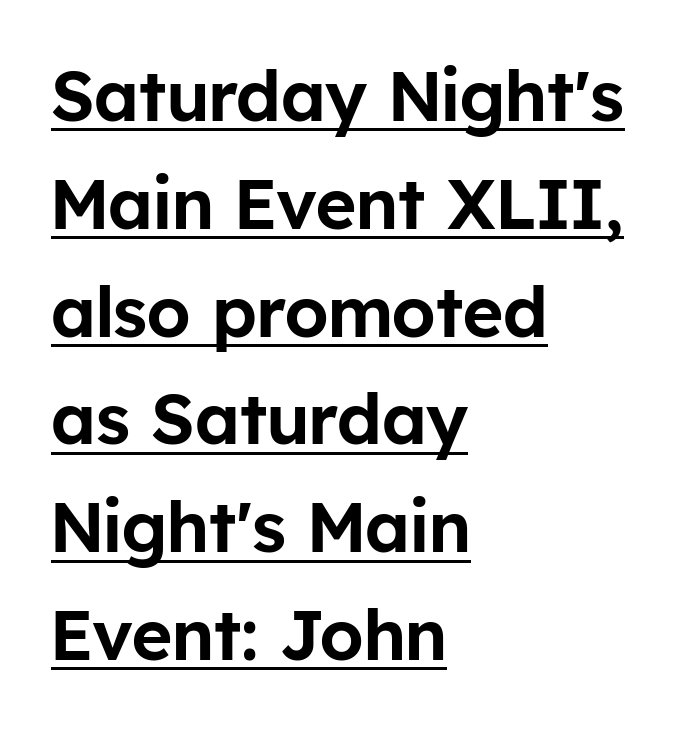
{"serif": "no", "italic": "no", "width": "normal", "stroke_contrast": "low", "x_height": "medium", "monospaced": "no", "underline": "yes", "align": "left", "line_spacing": "normal", "line_spacing_ratio": 1.54, "letter_spacing": "normal", "letter_spacing_em": 0.0, "glyph_px": 70}
